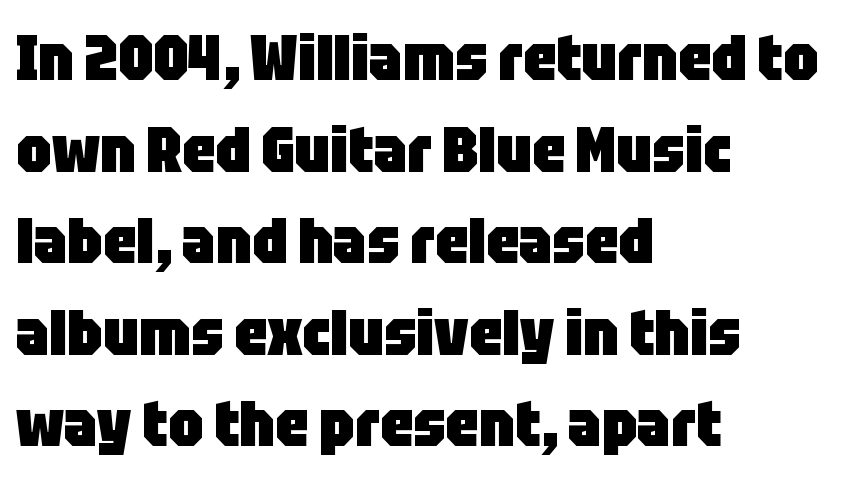
Q: Is the text bold? A: Yes.
Q: Is the text italic (slanted)? A: No, it is upright.
Q: Is the typeface a serif or a sans-serif typeface? A: Sans-serif.
Q: Is the text underlined? A: No.
Q: How is the paragraph aligned? A: Left-aligned.
Q: Is the spacing between letters normal or unusually wide? A: Normal.
Q: Is the spacing between lines tight, normal or loose? A: Normal.
Q: Width (condensed, normal, or wide)? A: Condensed.
Q: Stroke contrast? A: Low.
Q: x-height? A: Large.
Q: Monospaced? A: No.
